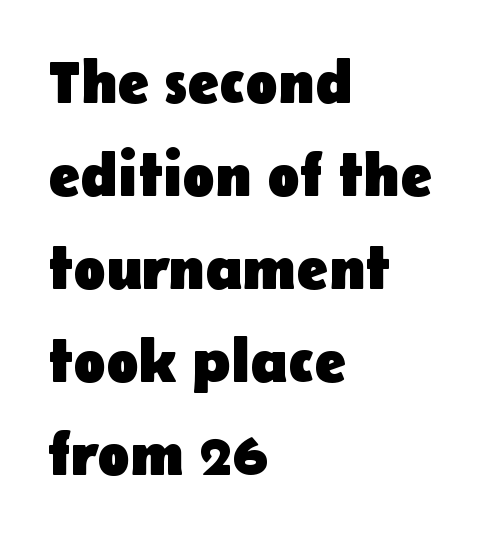
The image shows 60 px heavy sans-serif type, upright; set left-aligned, normal line spacing (1.55x), normal letter spacing, not underlined; low stroke contrast and a medium x-height.
